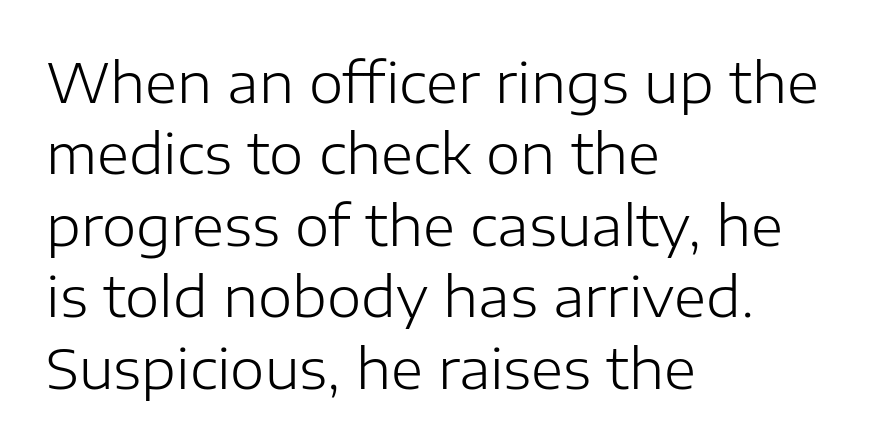
Q: Is the text bold? A: No.
Q: Is the text italic (slanted)? A: No, it is upright.
Q: Is the typeface a serif or a sans-serif typeface? A: Sans-serif.
Q: Is the text underlined? A: No.
Q: How is the paragraph aligned? A: Left-aligned.
Q: Is the spacing between letters normal or unusually wide? A: Normal.
Q: Is the spacing between lines tight, normal or loose? A: Normal.
Q: Width (condensed, normal, or wide)? A: Normal.
Q: Stroke contrast? A: Low.
Q: x-height? A: Medium.
Q: Monospaced? A: No.
